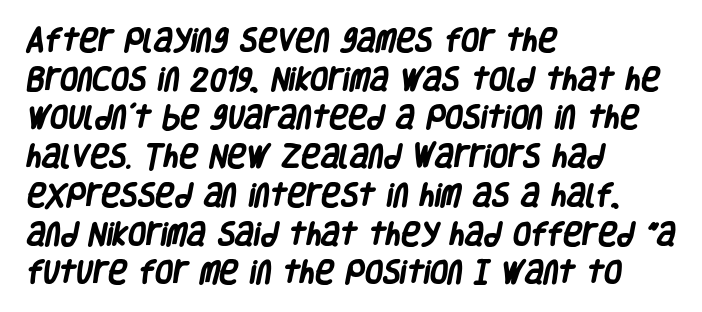
The string is rendered with underlining switched off. Caption: bold face, heavy strokes. The rendering uses a moderate line-height, typical for paragraphs. The gaps between neighbouring characters are ordinary and unremarkable. Every row of glyphs begins at an identical x-position on the left.
